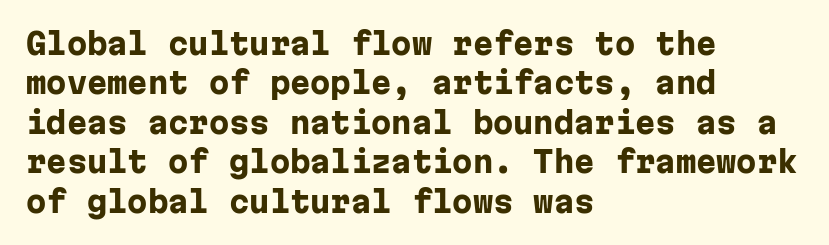
This is the regular roman posture of the typeface. Serifs: no, the terminals of the letterforms are clean. Whoever set this chose a conventional vertical rhythm. Thick stems and heavy bowls — unmistakably bold. Tracking here is standard; glyphs follow each other at the usual distance. The strip under each line holds only bare page.
